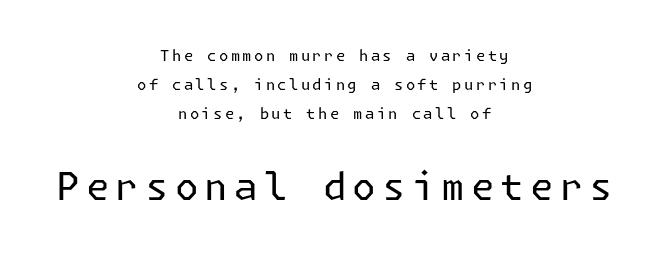
The image shows 38 px regular-weight sans-serif type, upright; set centered, loose line spacing (1.95x), not underlined; the second (bottom) block is 2.53x larger; low stroke contrast and a medium x-height.
